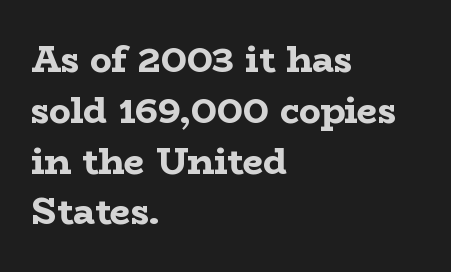
The image shows 36 px bold, wide serif type, upright; set left-aligned, normal line spacing (1.41x), normal letter spacing, not underlined; low stroke contrast and a medium x-height.
